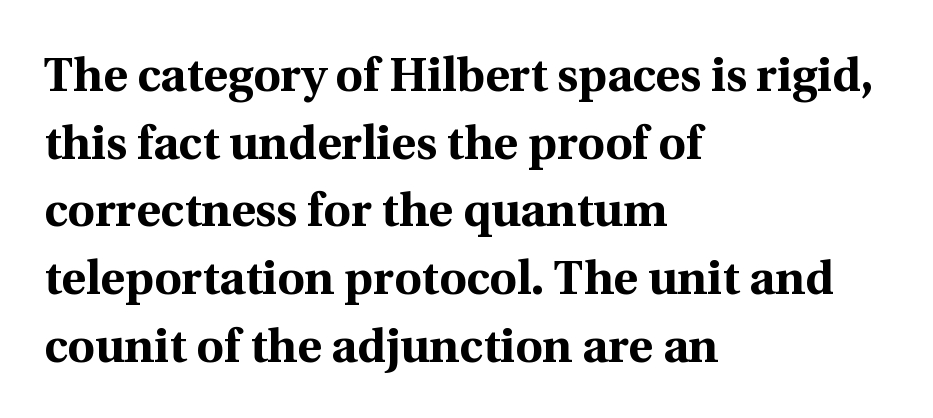
Q: Is the text bold? A: Yes.
Q: Is the text italic (slanted)? A: No, it is upright.
Q: Is the typeface a serif or a sans-serif typeface? A: Serif.
Q: Is the text underlined? A: No.
Q: How is the paragraph aligned? A: Left-aligned.
Q: Is the spacing between letters normal or unusually wide? A: Normal.
Q: Is the spacing between lines tight, normal or loose? A: Normal.
Q: Width (condensed, normal, or wide)? A: Normal.
Q: x-height? A: Medium.
Q: Monospaced? A: No.
